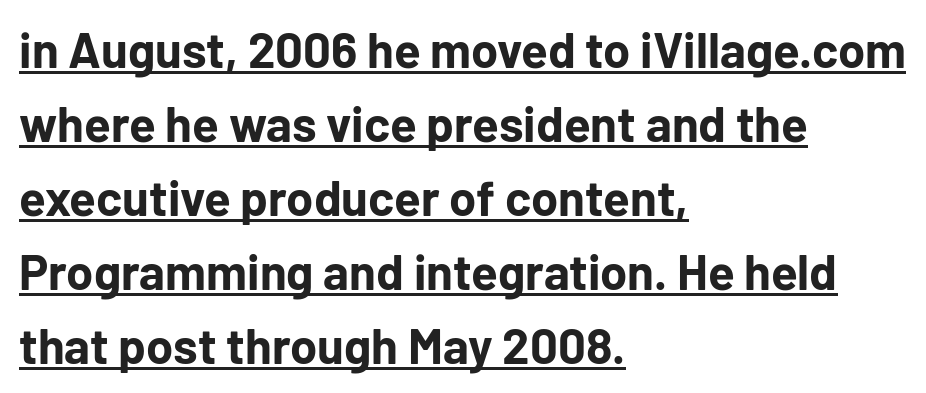
The letterforms sit shoulder to shoulder at normal distance. Each letter's strokes conclude bluntly, with no projecting serifs. Each letter keeps its own natural width here, so spacing adapts to shape. Compared with a centered layout, this one pins lines to the left instead. Each line of the rendering has a horizontal stroke beneath the glyphs. Horizontal bands of white between lines are of average thickness.
